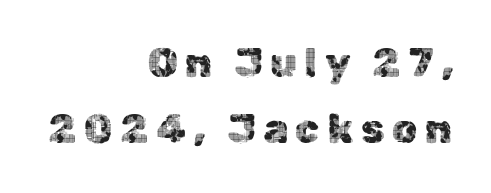
Whoever set this chose a conventional vertical rhythm. The designer went with a sans here, leaving each stem footless. The letters stand straight up with perfectly vertical stems. Quick note: underline off.
